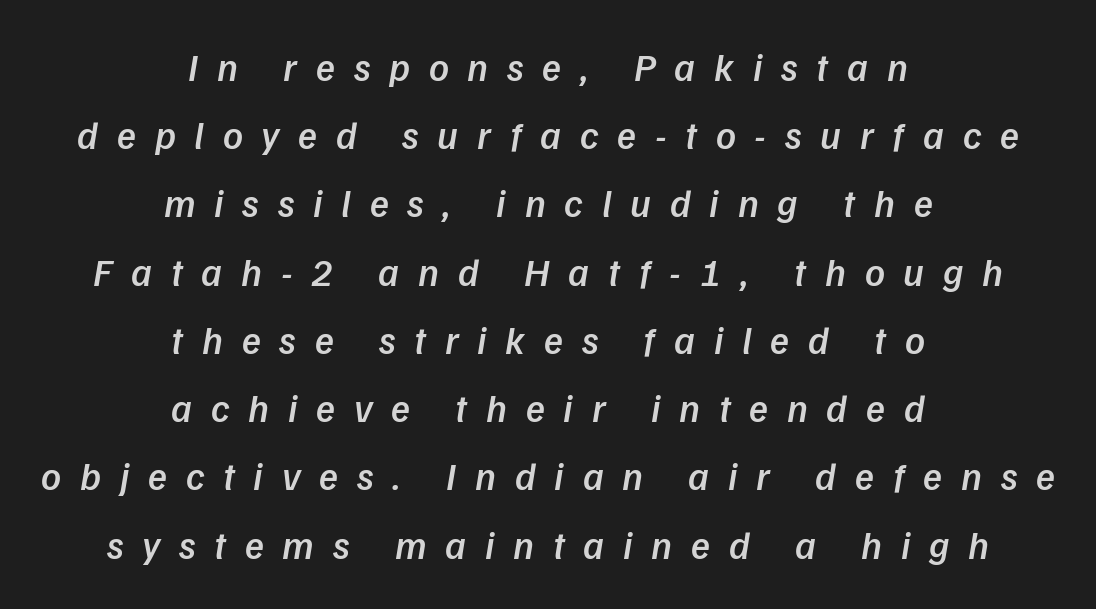
Q: Is the text bold? A: Semi-bold.
Q: Is the typeface a serif or a sans-serif typeface? A: Sans-serif.
Q: Is the text underlined? A: No.
Q: How is the paragraph aligned? A: Centered.
Q: Is the spacing between letters normal or unusually wide? A: Unusually wide.
Q: Width (condensed, normal, or wide)? A: Normal.
Q: Stroke contrast? A: Low.
Q: x-height? A: Medium.
Q: Monospaced? A: No.
